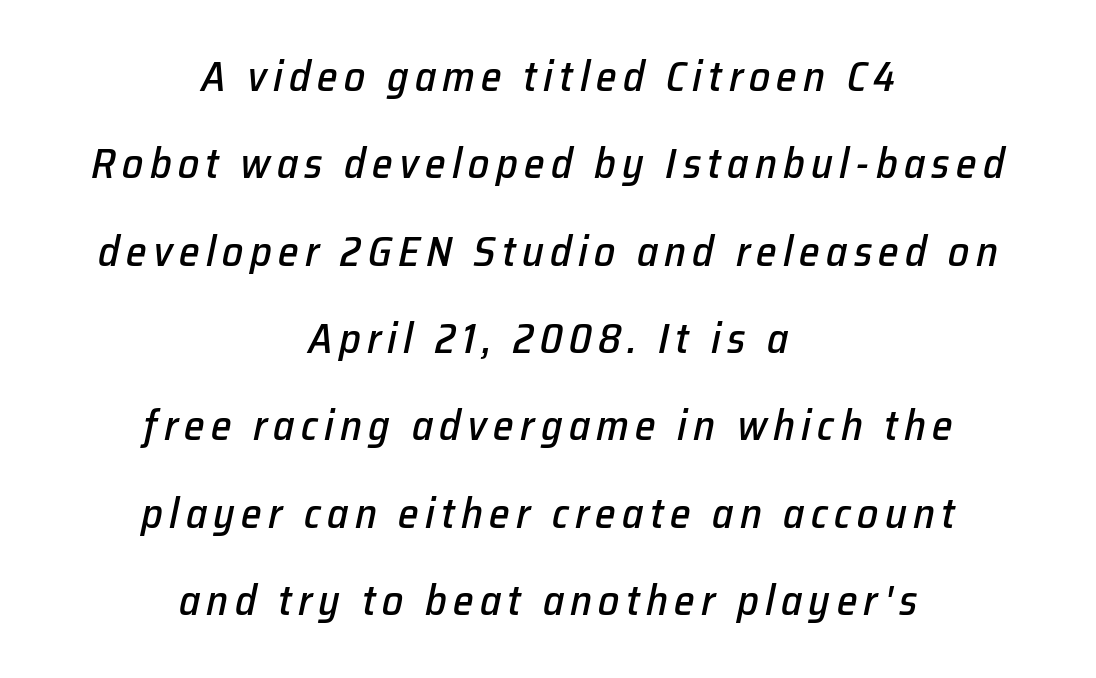
Q: Is the text italic (slanted)? A: Yes, it leans right by about 12 degrees.
Q: Is the text underlined? A: No.
Q: How is the paragraph aligned? A: Centered.
Q: Is the spacing between lines tight, normal or loose? A: Loose.
Q: Width (condensed, normal, or wide)? A: Normal.
Q: Stroke contrast? A: Low.
Q: x-height? A: Medium.
Q: Monospaced? A: No.
